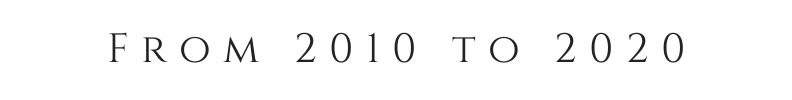
The image shows 41 px text type, upright; set unusually wide letter spacing (+0.3 em), not underlined; medium stroke contrast and a large x-height.
